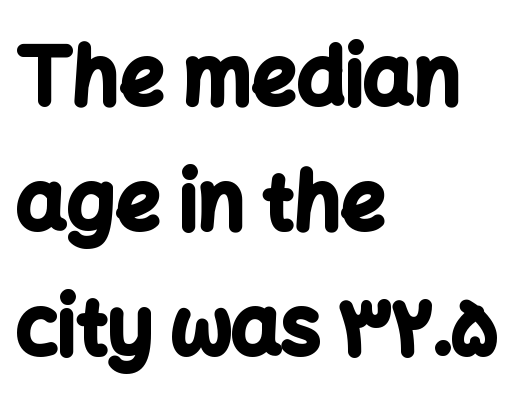
No italicization has been applied; the sample stays upright. In terms of weight, the rendering is a true, heavy bold. Think of a printed novel: that variable character pitch is what you see here. The glyphs are unaccompanied by any horizontal stroke below them. The type is set solid horizontally, with unmodified tracking.
